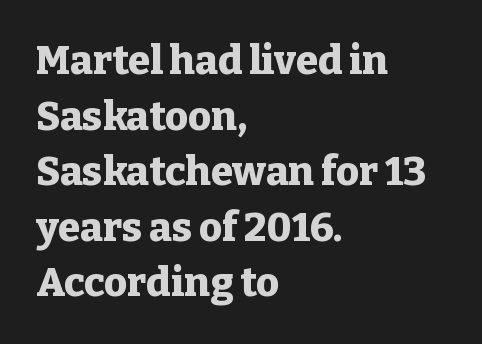
The image shows 40 px heavy serif type, upright; set left-aligned, normal line spacing (1.39x), normal letter spacing, not underlined; low stroke contrast and a medium x-height.
